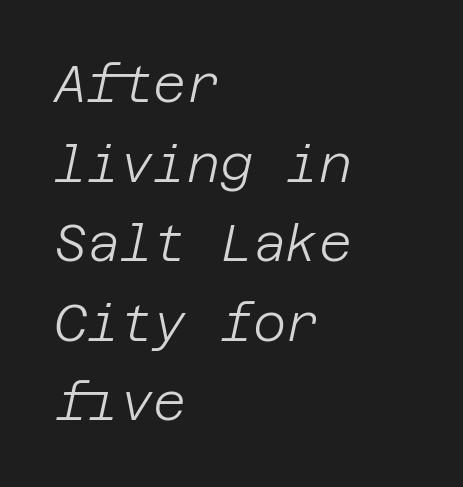
{"italic": "yes", "lean": "right", "slant_degrees": 12, "bold": "no", "weight": "light", "width": "normal", "stroke_contrast": "low", "x_height": "large", "underline": "no", "align": "left", "line_spacing": "normal", "line_spacing_ratio": 1.56, "letter_spacing": "normal", "letter_spacing_em": 0.0, "glyph_px": 51}
